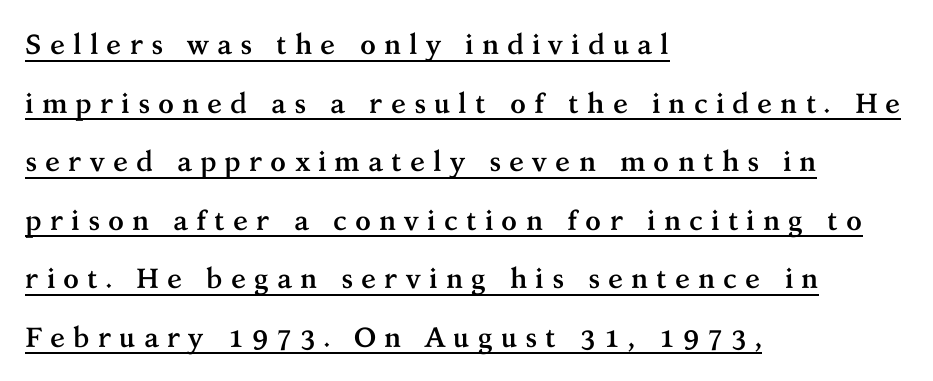
The image shows 28 px semibold serif type, upright; set left-aligned, loose line spacing (2.09x), unusually wide letter spacing (+0.28 em), underlined; medium stroke contrast and a medium x-height.
